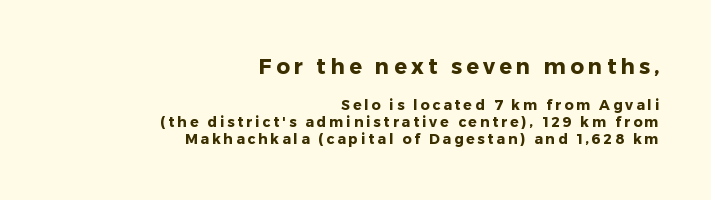
The line texture is sparse and dotted thanks to wide tracking. This sample uses an upright cut, with every glyph sitting square on the baseline. The strokes are fattened all the way to bold. Check the space under the baseline: it is left empty. Visually, the top section dominates because its glyphs are scaled up. Leftover space on each line is placed entirely before the opening word.
